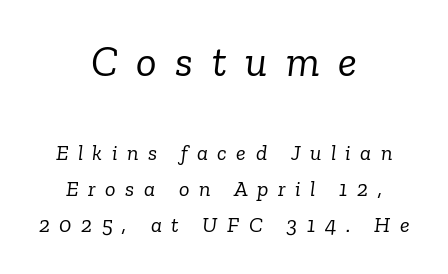
The image shows 43 px light serif type, italic (leaning right); set centered, normal line spacing (1.63x), unusually wide letter spacing (+0.43 em), not underlined; the first (top) block is 1.95x larger; low stroke contrast and a medium x-height.
